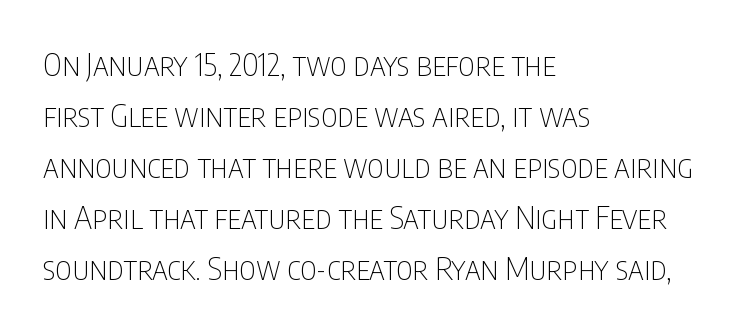
Default kerning and tracking; the words read as compact shapes. The passage shown is not bold in any degree. Just letters on the line, the space beneath them empty. Rendered with straight, roman letterforms.
